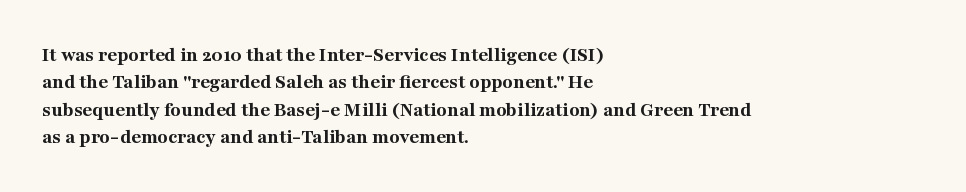
{"italic": "no", "bold": "yes", "underline": "no", "align": "left", "line_spacing": "normal", "line_spacing_ratio": 1.3, "letter_spacing": "normal", "letter_spacing_em": 0.0, "glyph_px": 21}
